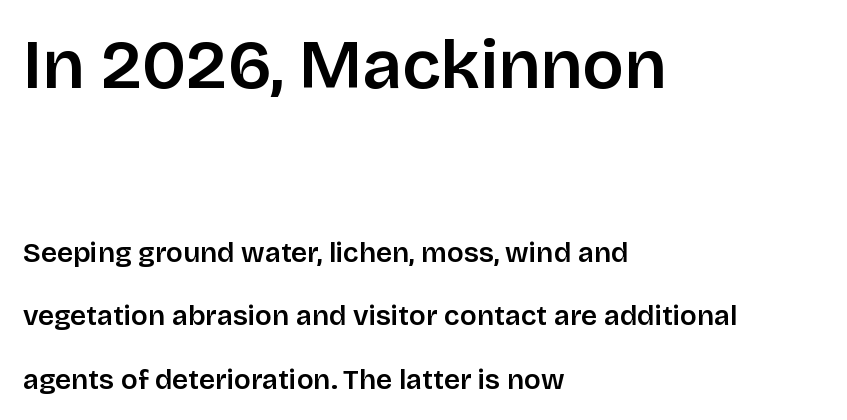
{"serif": "no", "italic": "no", "width": "normal", "stroke_contrast": "low", "x_height": "large", "monospaced": "no", "underline": "no", "align": "left", "line_spacing": "loose", "line_spacing_ratio": 2.27, "letter_spacing": "normal", "letter_spacing_em": 0.0, "larger_block": "first", "size_ratio": 2.46, "glyph_px": 69}
